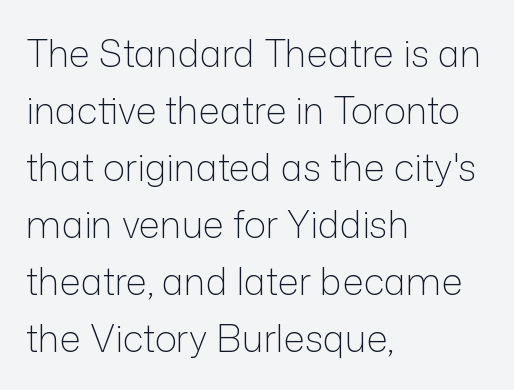
{"serif": "no", "italic": "no", "bold": "no", "weight": "light", "width": "normal", "stroke_contrast": "low", "x_height": "medium", "monospaced": "no", "underline": "no", "align": "left", "line_spacing": "normal", "line_spacing_ratio": 1.54, "letter_spacing": "normal", "letter_spacing_em": 0.0, "glyph_px": 37}
